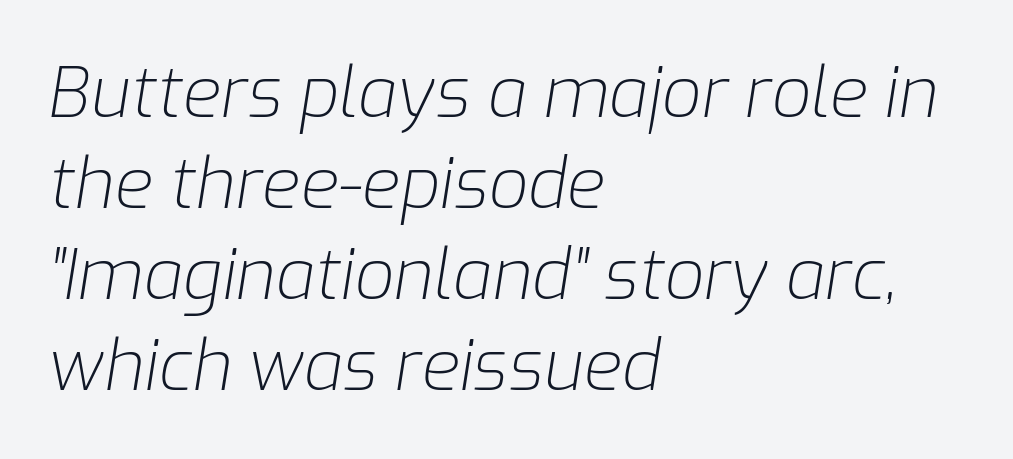
This sample keeps an unexceptional amount of space between lines. If you drew a line through each stem, it would be angled. Alignment: flush left. This rendering features lettering with no underline. Nobody touched the tracking dial on this one. The letterforms sit at book weight or below.
